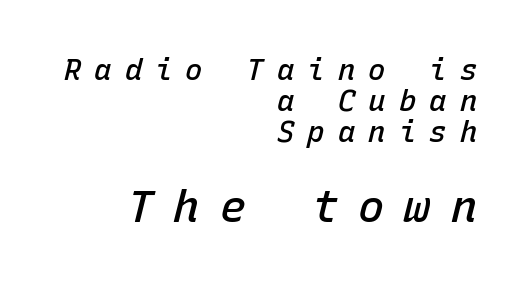
Q: Is the text bold? A: Semi-bold.
Q: Is the text italic (slanted)? A: Yes, it leans right by about 15 degrees.
Q: Is the text underlined? A: No.
Q: How is the paragraph aligned? A: Right-aligned.
Q: Is the spacing between letters normal or unusually wide? A: Unusually wide.
Q: Is the spacing between lines tight, normal or loose? A: Tight.
Q: Which block of text is set in a larger size, the first (top) or the second (bottom)? A: The second (bottom) one.
Q: Width (condensed, normal, or wide)? A: Normal.
Q: Stroke contrast? A: Low.
Q: x-height? A: Medium.
Q: Monospaced? A: Yes.
